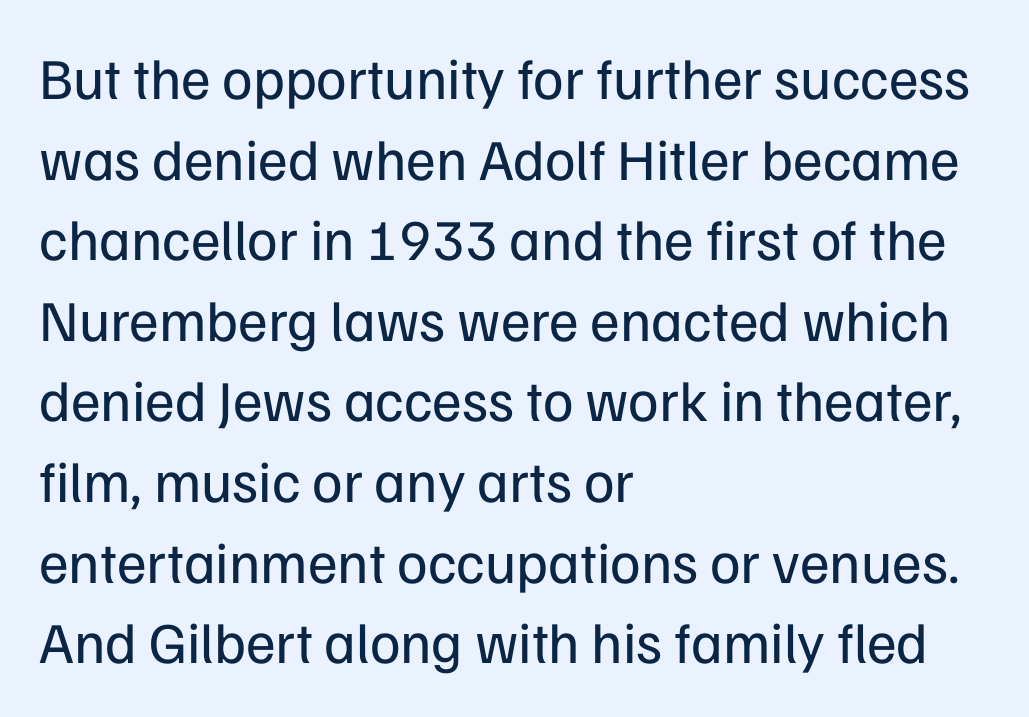
{"serif": "no", "italic": "no", "bold": "no", "weight": "regular", "width": "normal", "stroke_contrast": "low", "x_height": "medium", "monospaced": "no", "underline": "no", "align": "left", "line_spacing": "normal", "line_spacing_ratio": 1.39, "letter_spacing": "normal", "letter_spacing_em": 0.0, "glyph_px": 58}
